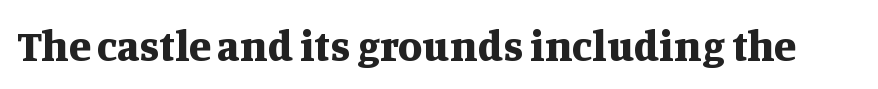
Q: Is the text bold? A: Yes.
Q: Is the text italic (slanted)? A: No, it is upright.
Q: Is the typeface a serif or a sans-serif typeface? A: Serif.
Q: Is the text underlined? A: No.
Q: Is the spacing between letters normal or unusually wide? A: Normal.
Q: Width (condensed, normal, or wide)? A: Normal.
Q: Stroke contrast? A: Medium.
Q: x-height? A: Large.
Q: Monospaced? A: No.
